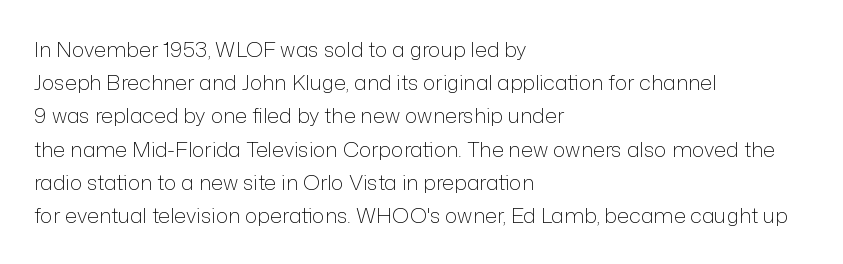
Q: Is the text bold? A: No.
Q: Is the text italic (slanted)? A: No, it is upright.
Q: Is the text underlined? A: No.
Q: How is the paragraph aligned? A: Left-aligned.
Q: Is the spacing between letters normal or unusually wide? A: Normal.
Q: Is the spacing between lines tight, normal or loose? A: Normal.
